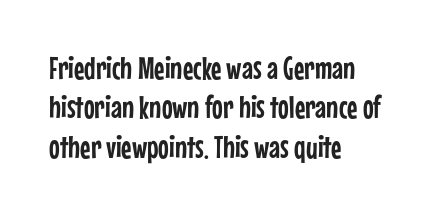
The image shows 32 px condensed sans-serif type, upright; set left-aligned, line spacing 1.23x, normal letter spacing, not underlined; low stroke contrast and a medium x-height.
